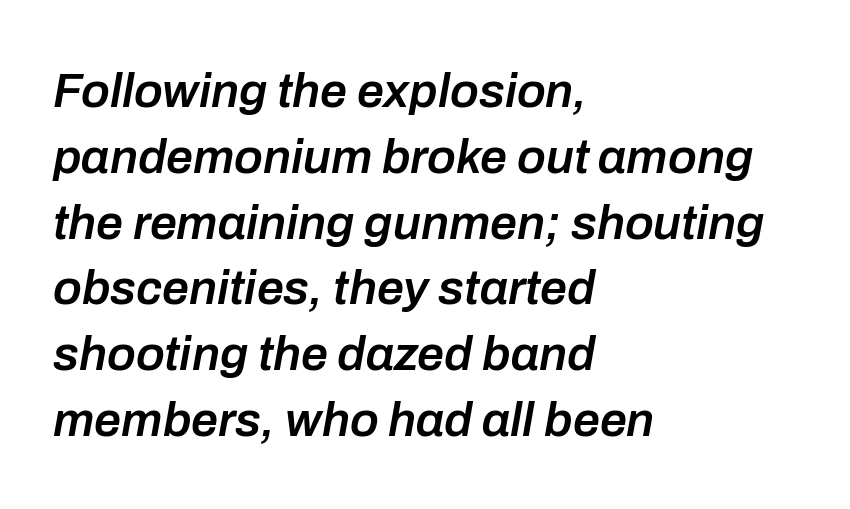
Compared with a centered layout, this one pins lines to the left instead. Emphasis-style slanted type is in use. Beneath every word, the page is bare. These lines are rendered in a variable-pitch font.
